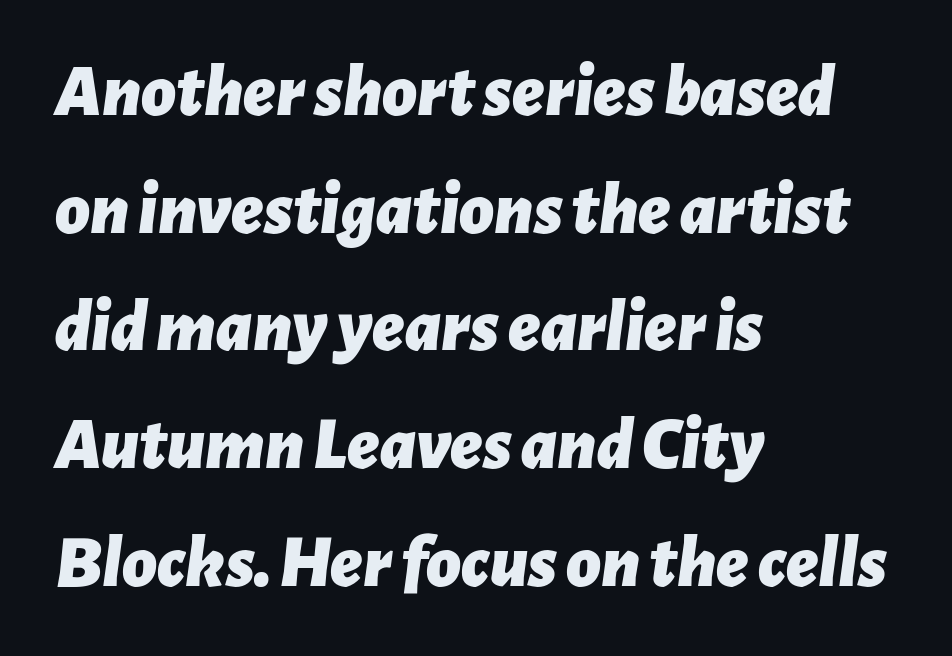
No extra tracking has been applied to these lines. These lines stack with their left ends in a neat column. Unmarked baselines from the first word to the last. The strokes are fattened all the way to bold. The letters advance in unequal steps, a hallmark of proportional type.
